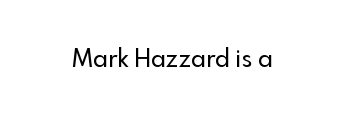
Observe the ordinary spacing: letters are neighbours, not strangers. Underline: absent. Rendered with straight, roman letterforms.
